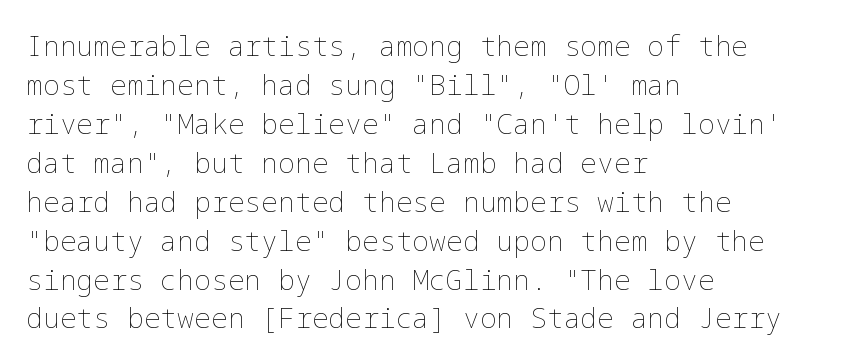
Q: Is the text bold? A: No.
Q: Is the text italic (slanted)? A: No, it is upright.
Q: Is the text underlined? A: No.
Q: How is the paragraph aligned? A: Left-aligned.
Q: Is the spacing between letters normal or unusually wide? A: Normal.
Q: Is the spacing between lines tight, normal or loose? A: Normal.
Q: Width (condensed, normal, or wide)? A: Normal.
Q: Stroke contrast? A: Low.
Q: x-height? A: Medium.
